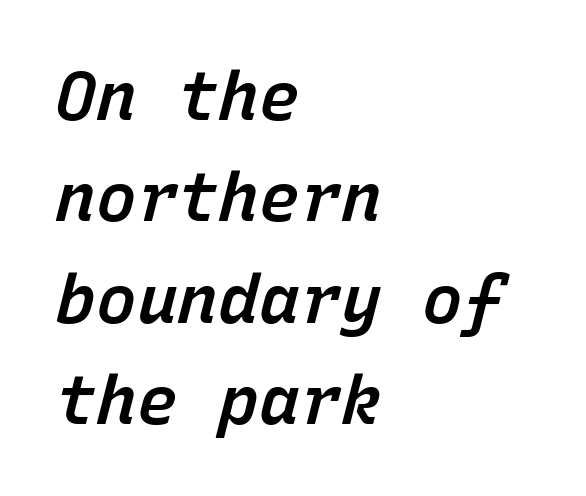
{"italic": "yes", "lean": "right", "slant_degrees": 15, "bold": "semi", "weight": "semibold", "width": "normal", "stroke_contrast": "low", "x_height": "medium", "monospaced": "yes", "underline": "no", "align": "left", "line_spacing": "normal", "line_spacing_ratio": 1.49, "letter_spacing": "normal", "letter_spacing_em": 0.0, "glyph_px": 68}
